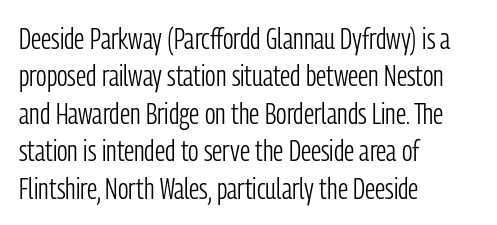
Q: Is the text bold? A: No.
Q: Is the text italic (slanted)? A: No, it is upright.
Q: Is the typeface a serif or a sans-serif typeface? A: Sans-serif.
Q: Is the text underlined? A: No.
Q: How is the paragraph aligned? A: Left-aligned.
Q: Is the spacing between letters normal or unusually wide? A: Normal.
Q: Is the spacing between lines tight, normal or loose? A: Normal.
Q: Width (condensed, normal, or wide)? A: Condensed.
Q: Stroke contrast? A: Low.
Q: x-height? A: Medium.
Q: Monospaced? A: No.
